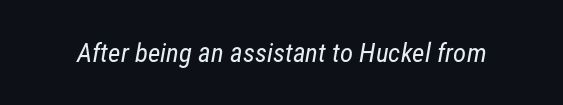
The line texture is even and compact thanks to regular tracking. Glance below the letters and you will spot only blank space. Heft: none added — not bold.
